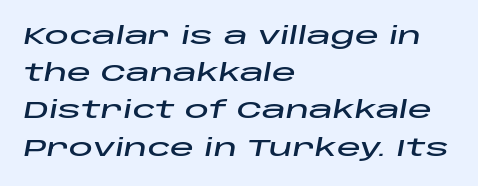
Q: Is the text italic (slanted)? A: Yes, it leans right by about 10 degrees.
Q: Is the text underlined? A: No.
Q: How is the paragraph aligned? A: Left-aligned.
Q: Is the spacing between letters normal or unusually wide? A: Normal.
Q: Is the spacing between lines tight, normal or loose? A: Normal.
